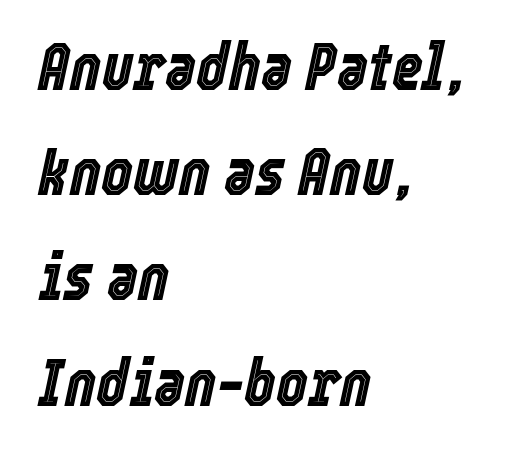
{"italic": "yes", "lean": "right", "slant_degrees": 12, "width": "condensed", "x_height": "medium", "monospaced": "no", "underline": "no", "align": "left", "line_spacing": "normal", "line_spacing_ratio": 1.57, "letter_spacing": "normal", "letter_spacing_em": 0.0, "glyph_px": 67}
